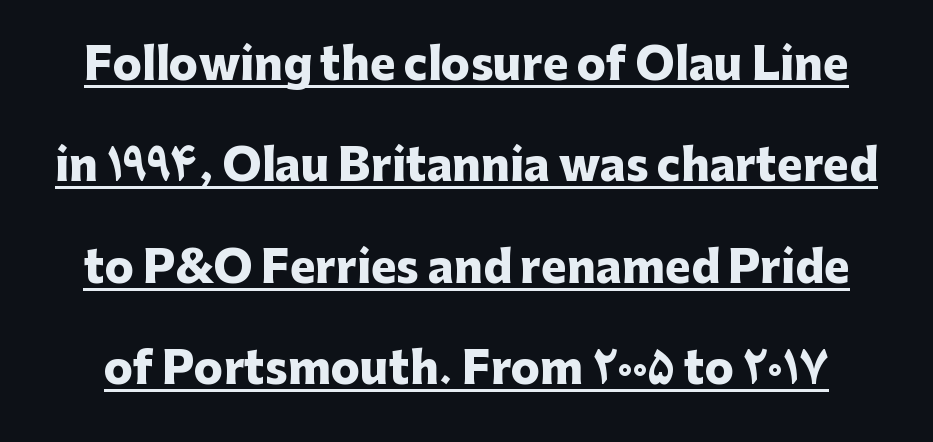
Caption: standard tracking, unaltered. Is this a sans? Yes — the strokes have no serifs. You could not count columns in this text — the font is proportionally spaced. This is underlined copy, the kind a proofreader might mark for attention. A typesetter would call this leading open, well beyond the default.
